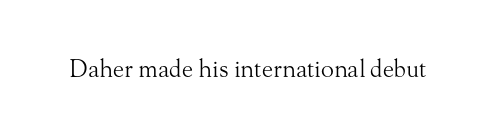
The image shows 24 px text type, upright; set normal letter spacing, not underlined.
